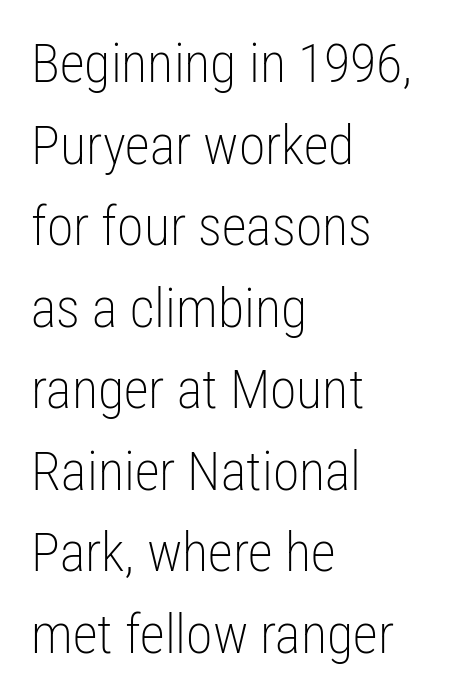
{"serif": "no", "italic": "no", "bold": "no", "weight": "light", "width": "condensed", "stroke_contrast": "low", "x_height": "medium", "monospaced": "no", "underline": "no", "align": "left", "line_spacing": "normal", "line_spacing_ratio": 1.51, "letter_spacing": "normal", "letter_spacing_em": 0.0, "glyph_px": 54}
